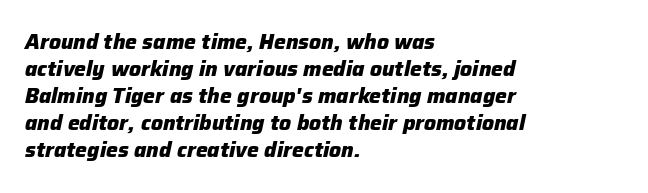
Does the copy run flush right? No — it runs flush left. In terms of posture, this sample is oblique. Quick note: interline space is typical. Lines of text with bare space underneath. Words appear dense and cohesive because spacing is normal.
